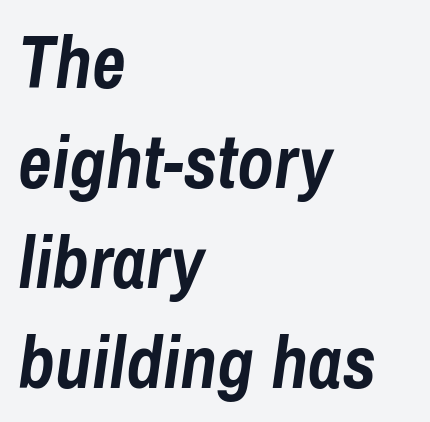
The type is set solid horizontally, with unmodified tracking. Designer's note — italics engaged. Weight: bold. The text block is weighted toward the left margin, trailing off unevenly rightward. Words float on clear page, feet unadorned.
